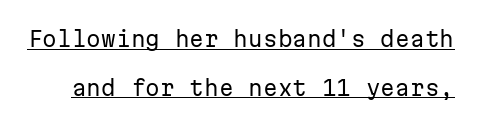
Q: Is the text bold? A: No.
Q: Is the text italic (slanted)? A: No, it is upright.
Q: Is the text underlined? A: Yes.
Q: Is the spacing between letters normal or unusually wide? A: Normal.
Q: Is the spacing between lines tight, normal or loose? A: Loose.
